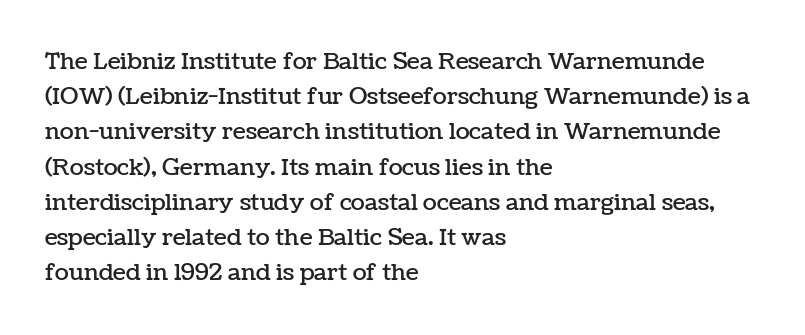
The image shows 23 px text type, upright; set left-aligned, normal line spacing (1.53x), normal letter spacing, not underlined.
